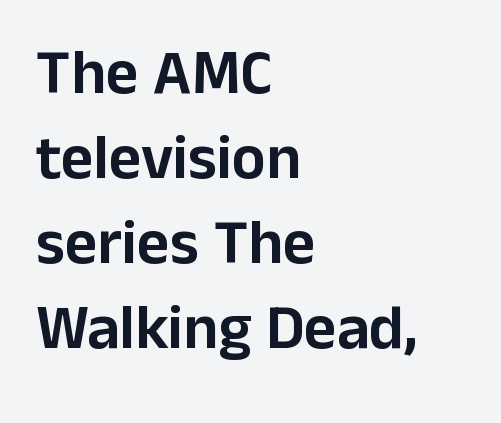
The leading is moderate, giving the passage an even texture. The paragraph has a hard left edge and a soft right edge. Observe the absence of serifs on each vertical stroke in this sample. The tracking reads as untouched default to a designer's eye. Any mark beneath the type? The region is blank. The font's upright variant was chosen for this text.
